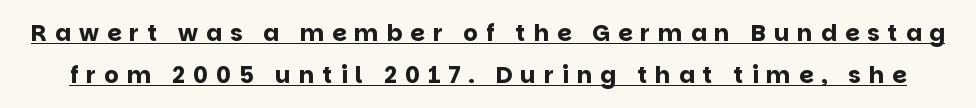
The image shows 23 px bold type, upright; set line spacing 1.82x, unusually wide letter spacing (+0.35 em), underlined.
